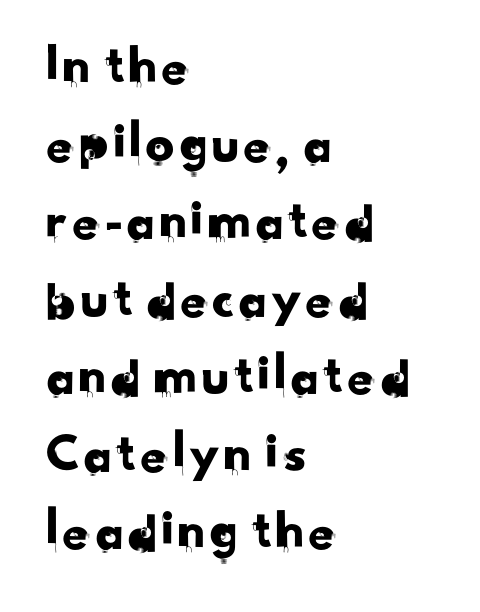
Left-aligned paragraph, ragged on the right. Examine the stroke ends and you'll find no serifs. Does extra space separate the letters? No, they use regular spacing. Letters rest on an invisible, unmarked baseline. Evenly set lines give the paragraph a standard silhouette.
